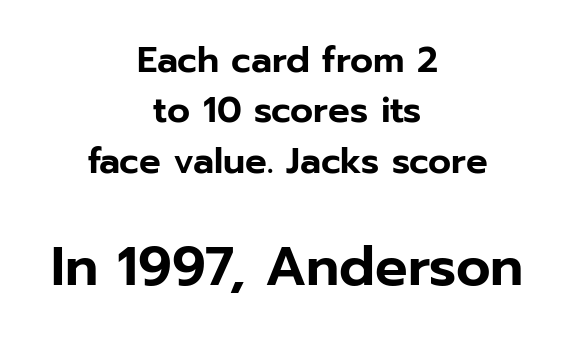
Q: Is the text italic (slanted)? A: No, it is upright.
Q: Is the typeface a serif or a sans-serif typeface? A: Sans-serif.
Q: Is the text underlined? A: No.
Q: How is the paragraph aligned? A: Centered.
Q: Is the spacing between letters normal or unusually wide? A: Normal.
Q: Is the spacing between lines tight, normal or loose? A: Normal.
Q: Which block of text is set in a larger size, the first (top) or the second (bottom)? A: The second (bottom) one.
Q: Width (condensed, normal, or wide)? A: Normal.
Q: Stroke contrast? A: Low.
Q: x-height? A: Medium.
Q: Monospaced? A: No.
